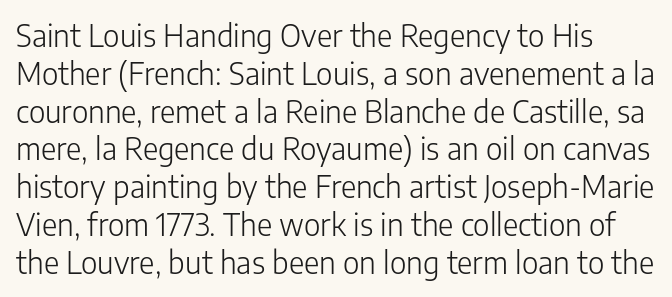
{"serif": "no", "italic": "no", "bold": "no", "weight": "light", "width": "normal", "stroke_contrast": "low", "x_height": "medium", "monospaced": "no", "underline": "no", "line_spacing": "normal", "line_spacing_ratio": 1.26, "letter_spacing": "normal", "letter_spacing_em": 0.0, "glyph_px": 30}
